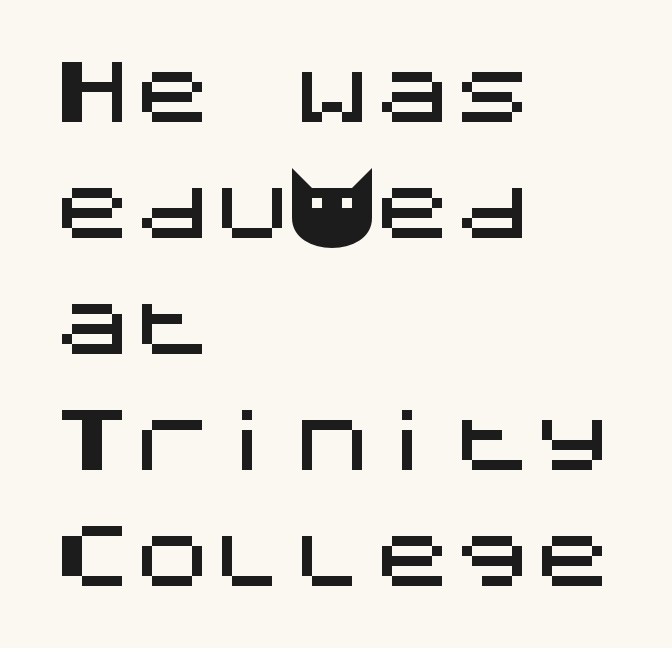
{"serif": "no", "italic": "no", "width": "normal", "stroke_contrast": "medium", "x_height": "large", "underline": "no", "align": "left", "line_spacing": "normal", "line_spacing_ratio": 1.45, "letter_spacing": "normal", "letter_spacing_em": 0.0, "glyph_px": 80}
